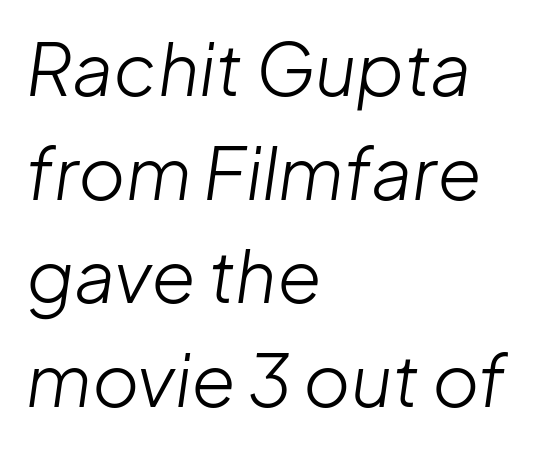
Decoration check: the copy has no underline. Is this a fixed-width face? No — the glyphs have proportional, varying widths. Bold? No — there's no thickening of the strokes. Quick note: interline space is typical.
